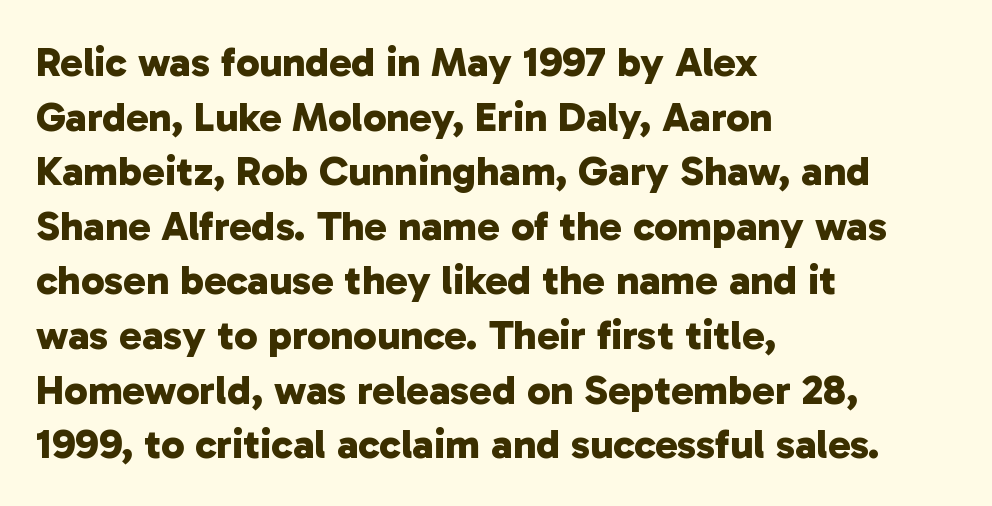
The image shows 42 px bold sans-serif type; set left-aligned, normal line spacing (1.3x), normal letter spacing, not underlined; low stroke contrast and a medium x-height.
